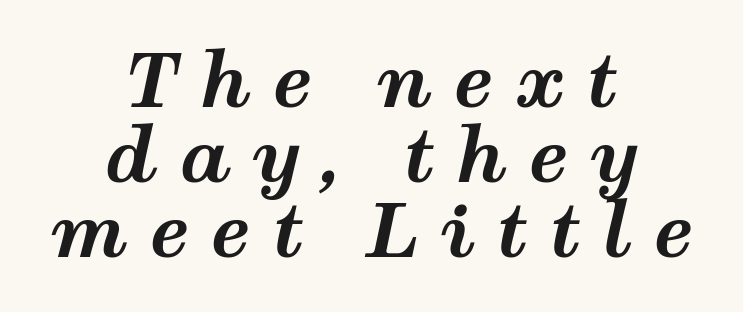
Q: Is the text bold? A: Yes.
Q: Is the text italic (slanted)? A: Yes, it leans right by about 12 degrees.
Q: Is the text underlined? A: No.
Q: How is the paragraph aligned? A: Centered.
Q: Is the spacing between letters normal or unusually wide? A: Unusually wide.
Q: Is the spacing between lines tight, normal or loose? A: Tight.
Q: Width (condensed, normal, or wide)? A: Wide.
Q: Stroke contrast? A: Medium.
Q: x-height? A: Medium.
Q: Monospaced? A: No.
